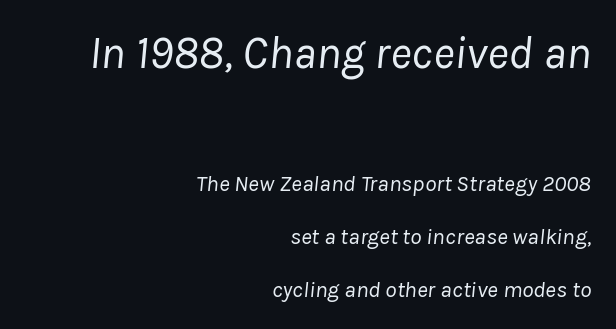
Q: Is the text bold? A: No.
Q: Is the text italic (slanted)? A: Yes, it leans right by about 8 degrees.
Q: Is the text underlined? A: No.
Q: How is the paragraph aligned? A: Right-aligned.
Q: Is the spacing between letters normal or unusually wide? A: Normal.
Q: Is the spacing between lines tight, normal or loose? A: Loose.
Q: Which block of text is set in a larger size, the first (top) or the second (bottom)? A: The first (top) one.
Q: Width (condensed, normal, or wide)? A: Normal.
Q: Stroke contrast? A: Low.
Q: x-height? A: Medium.
Q: Monospaced? A: No.
